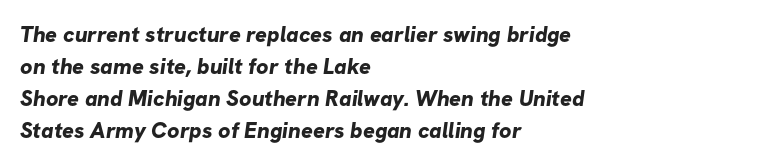
Unmarked baselines from the first word to the last. This rendering leaves character spacing at its baseline value. If you drew a ruler down the left edge, every line would touch it. The rendering uses a bold face; every stroke is thick and dark. Notice how descenders clear the ascenders below comfortably — that's standard leading.
